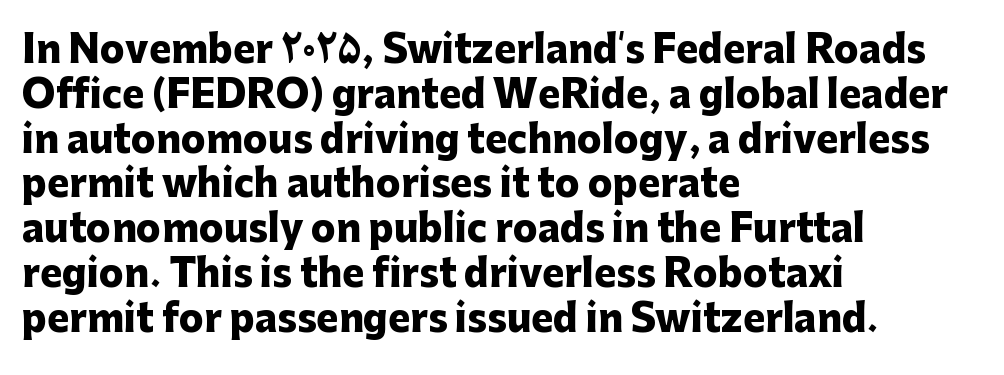
{"serif": "no", "italic": "no", "bold": "yes", "weight": "heavy", "width": "normal", "stroke_contrast": "low", "x_height": "medium", "monospaced": "no", "underline": "no", "align": "left", "line_spacing_ratio": 1.21, "letter_spacing": "normal", "letter_spacing_em": 0.0, "glyph_px": 37}
